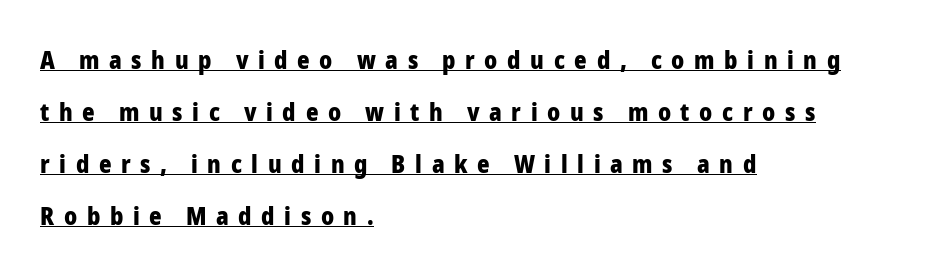
{"italic": "no", "bold": "yes", "underline": "yes", "align": "left", "line_spacing": "loose", "line_spacing_ratio": 2.16, "letter_spacing": "wide", "letter_spacing_em": 0.4, "glyph_px": 24}
